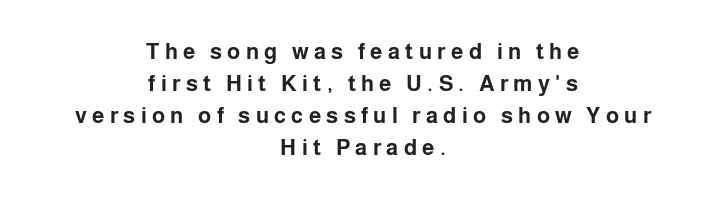
{"italic": "no", "bold": "yes", "underline": "no", "align": "center", "line_spacing": "normal", "line_spacing_ratio": 1.45, "letter_spacing": "wide", "letter_spacing_em": 0.24, "glyph_px": 22}
